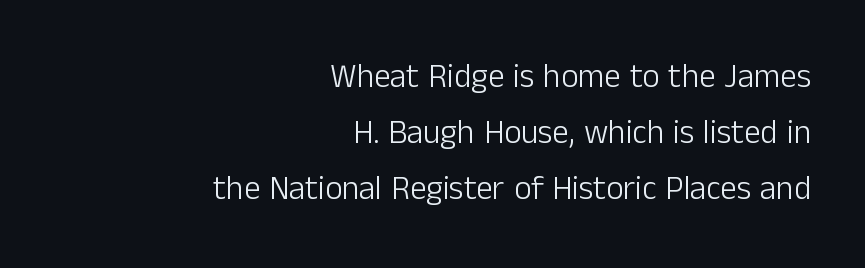
{"serif": "no", "italic": "no", "bold": "no", "weight": "light", "width": "normal", "stroke_contrast": "low", "x_height": "medium", "monospaced": "no", "underline": "no", "align": "right", "line_spacing": "normal", "line_spacing_ratio": 1.69, "letter_spacing": "normal", "letter_spacing_em": 0.0, "glyph_px": 33}
